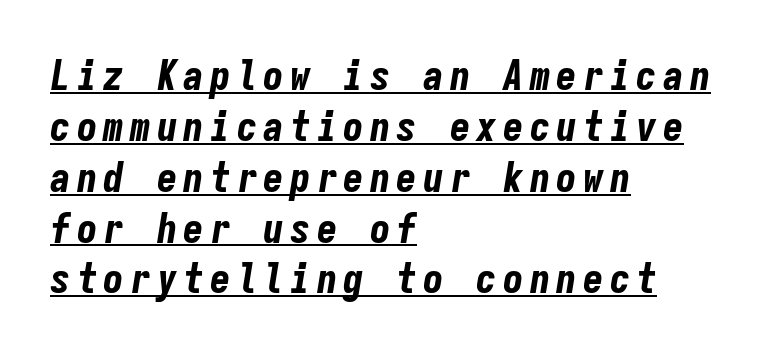
The image shows 41 px bold, condensed type, italic (leaning right), monospaced; set left-aligned, line spacing 1.24x, underlined; low stroke contrast and a medium x-height.
